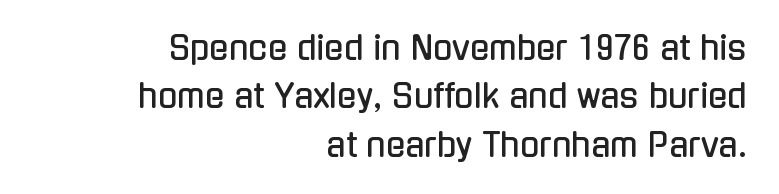
Q: Is the text italic (slanted)? A: No, it is upright.
Q: Is the typeface a serif or a sans-serif typeface? A: Sans-serif.
Q: Is the text underlined? A: No.
Q: How is the paragraph aligned? A: Right-aligned.
Q: Is the spacing between letters normal or unusually wide? A: Normal.
Q: Is the spacing between lines tight, normal or loose? A: Normal.
Q: Width (condensed, normal, or wide)? A: Condensed.
Q: Stroke contrast? A: Low.
Q: x-height? A: Medium.
Q: Monospaced? A: No.
